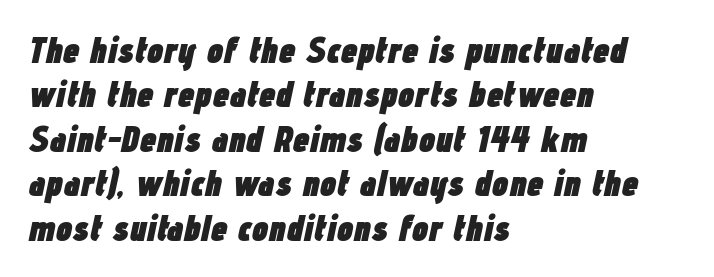
{"italic": "yes", "lean": "right", "slant_degrees": 12, "bold": "yes", "weight": "heavy", "width": "condensed", "stroke_contrast": "low", "x_height": "medium", "monospaced": "no", "underline": "no", "align": "left", "line_spacing_ratio": 1.2, "letter_spacing": "normal", "letter_spacing_em": 0.0, "glyph_px": 37}
